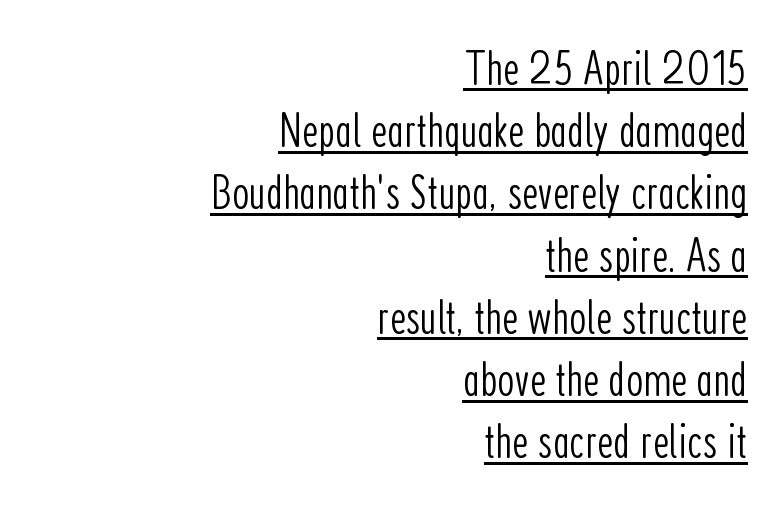
Q: Is the text bold? A: No.
Q: Is the text italic (slanted)? A: No, it is upright.
Q: Is the typeface a serif or a sans-serif typeface? A: Sans-serif.
Q: Is the text underlined? A: Yes.
Q: How is the paragraph aligned? A: Right-aligned.
Q: Is the spacing between letters normal or unusually wide? A: Normal.
Q: Is the spacing between lines tight, normal or loose? A: Normal.
Q: Width (condensed, normal, or wide)? A: Condensed.
Q: Stroke contrast? A: Low.
Q: x-height? A: Medium.
Q: Monospaced? A: No.
